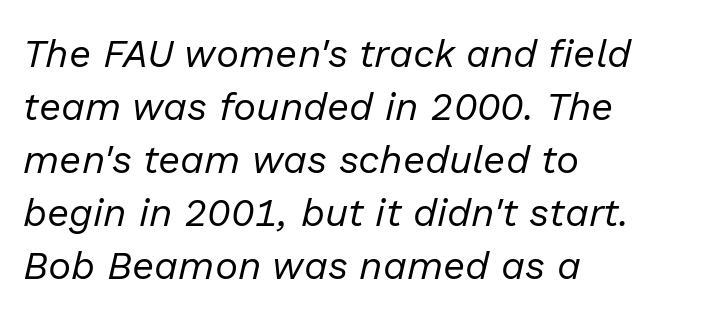
Q: Is the text bold? A: No.
Q: Is the text italic (slanted)? A: Yes, it leans right by about 13 degrees.
Q: Is the text underlined? A: No.
Q: How is the paragraph aligned? A: Left-aligned.
Q: Is the spacing between letters normal or unusually wide? A: Normal.
Q: Is the spacing between lines tight, normal or loose? A: Normal.
Q: Width (condensed, normal, or wide)? A: Normal.
Q: Stroke contrast? A: Low.
Q: x-height? A: Medium.
Q: Monospaced? A: No.
